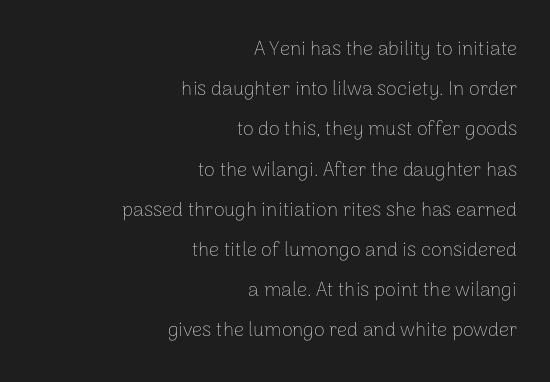
Airy leading. Inter-character spacing is left at the font's built-in metrics. The specimen reads as upright at a glance. Bold? No — there's no thickening of the strokes.
